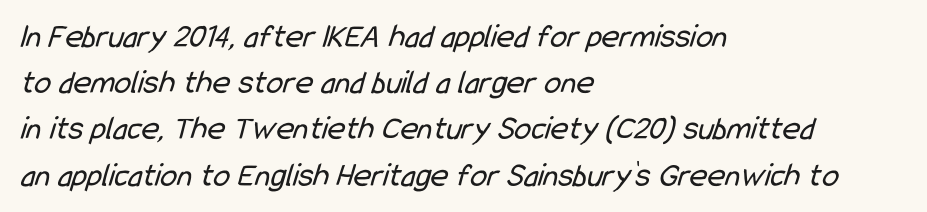
{"serif": "no", "bold": "no", "weight": "regular", "width": "condensed", "stroke_contrast": "low", "x_height": "medium", "monospaced": "no", "underline": "no", "align": "left", "line_spacing": "normal", "line_spacing_ratio": 1.36, "letter_spacing": "normal", "letter_spacing_em": 0.0, "glyph_px": 34}
